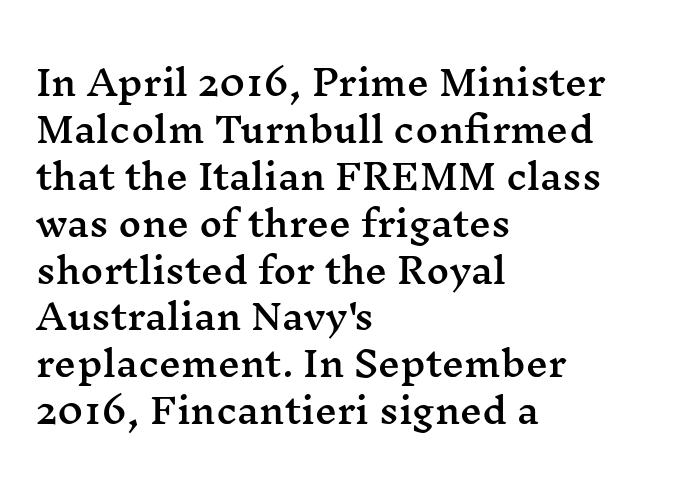
The image shows 35 px wide serif type, upright; set left-aligned, normal line spacing (1.34x), normal letter spacing, not underlined; medium stroke contrast and a medium x-height.
